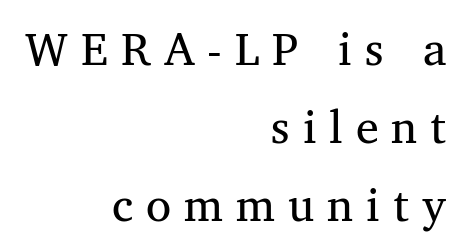
The image shows 46 px regular-weight serif type, upright; set right-aligned, normal line spacing (1.7x), unusually wide letter spacing (+0.28 em), not underlined; medium stroke contrast and a medium x-height.
